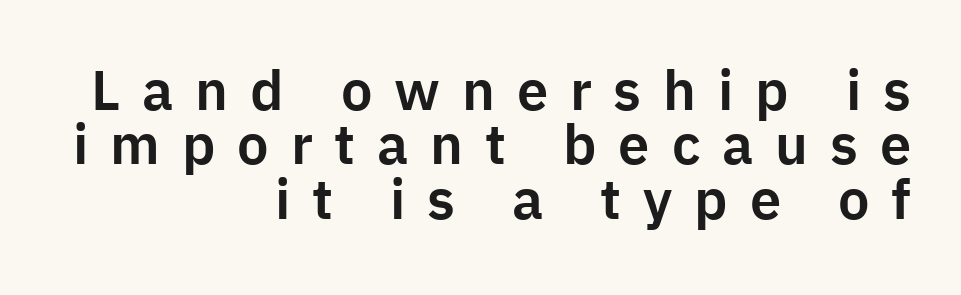
Compared with a flush-left layout, this one pins lines to the opposite, right side. You could not count columns in this text — the font is proportionally spaced. The foot of each line stays bare and open. Typographically, this falls in the sans-serif category. Horizontal bands of white between lines are thin slivers. Unlike italic type, these characters show no tilt at all.
